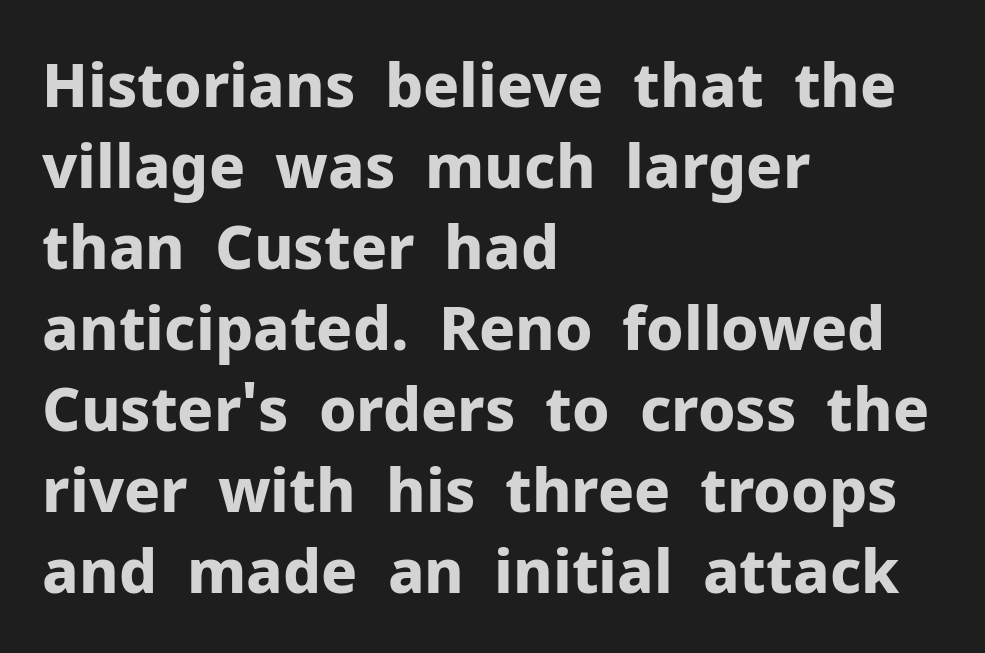
Q: Is the text bold? A: Yes.
Q: Is the text italic (slanted)? A: No, it is upright.
Q: Is the typeface a serif or a sans-serif typeface? A: Sans-serif.
Q: Is the text underlined? A: No.
Q: How is the paragraph aligned? A: Left-aligned.
Q: Is the spacing between letters normal or unusually wide? A: Normal.
Q: Is the spacing between lines tight, normal or loose? A: Normal.
Q: Width (condensed, normal, or wide)? A: Normal.
Q: Stroke contrast? A: Low.
Q: x-height? A: Medium.
Q: Monospaced? A: No.
